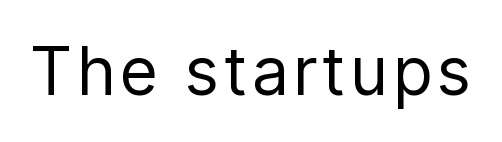
The gap between lines stays unmarked. The lettering stays uniformly vertical, giving the passage a roman look. The letters look calm and open, with moderate or lighter stems. The characters display no serif detailing; their extremities are plain.
